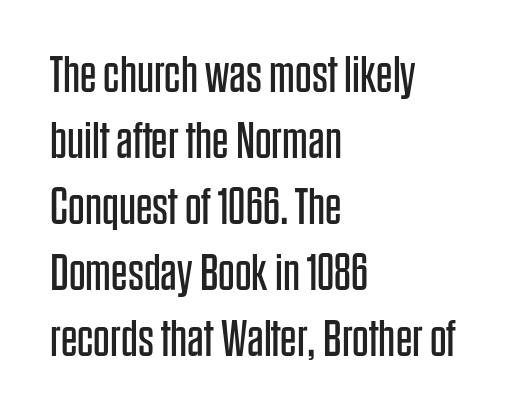
{"serif": "no", "italic": "no", "bold": "no", "weight": "regular", "width": "condensed", "stroke_contrast": "low", "x_height": "large", "monospaced": "no", "underline": "no", "align": "left", "line_spacing": "normal", "line_spacing_ratio": 1.27, "letter_spacing": "normal", "letter_spacing_em": 0.0, "glyph_px": 52}
